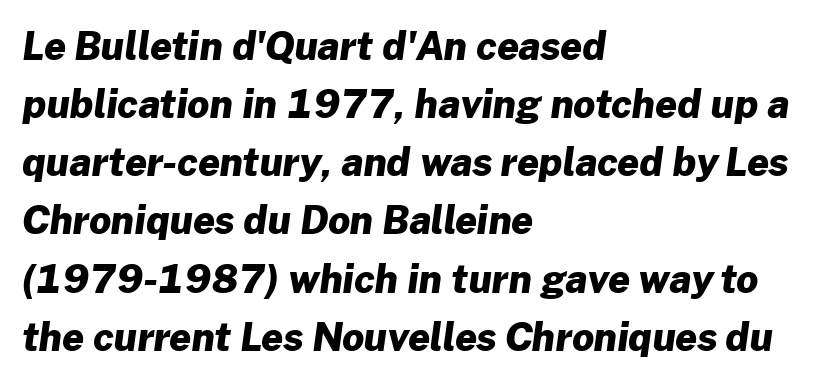
Thick stems and heavy bowls — unmistakably bold. Spacing verdict: proportional, widths tailored to each character. Compared with typical paragraphs, the rows here are spaced about the same. Honestly, there is no underline to notice here at all. Check where the strokes stop: nothing finishes them off — pure sans. The horizontal fit of the characters is conventional and even.
